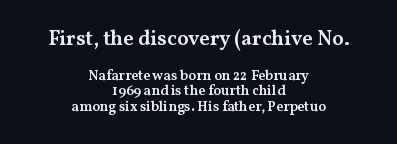
{"italic": "no", "bold": "semi", "underline": "no", "align": "center", "line_spacing": "tight", "line_spacing_ratio": 1.13, "letter_spacing": "normal", "letter_spacing_em": 0.0, "larger_block": "first", "size_ratio": 1.5, "glyph_px": 21}
